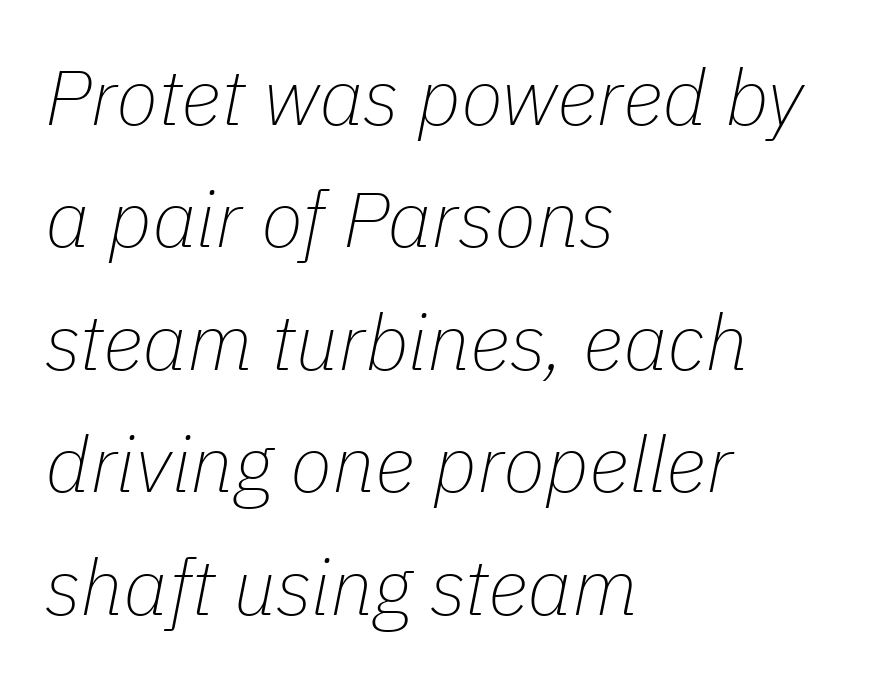
{"italic": "yes", "lean": "right", "slant_degrees": 11, "bold": "no", "weight": "thin", "width": "normal", "stroke_contrast": "low", "x_height": "medium", "monospaced": "no", "underline": "no", "align": "left", "line_spacing": "normal", "line_spacing_ratio": 1.57, "letter_spacing": "normal", "letter_spacing_em": 0.0, "glyph_px": 78}
